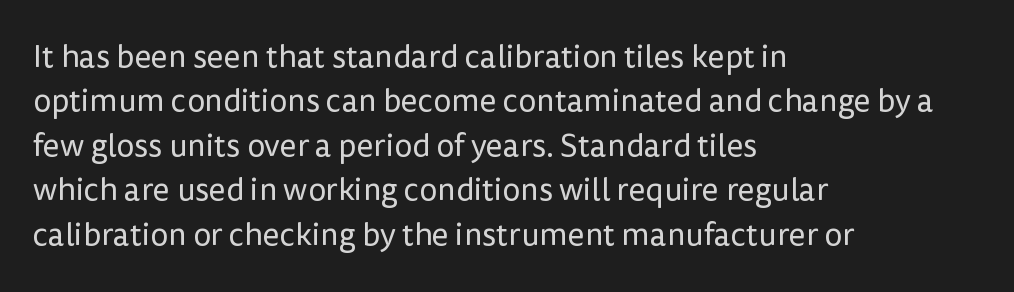
{"serif": "no", "italic": "no", "bold": "no", "weight": "regular", "width": "normal", "stroke_contrast": "low", "x_height": "medium", "monospaced": "no", "underline": "no", "align": "left", "line_spacing": "normal", "line_spacing_ratio": 1.39, "letter_spacing": "normal", "letter_spacing_em": 0.0, "glyph_px": 32}
